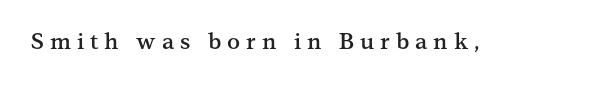
Does the weight exceed regular? Yes, but only to semibold. Notice how the stems are strictly vertical — no italics here. Descender tails drop into unmarked territory. Here the glyphs are tracked loosely, breaking word shapes into spaced letters.
